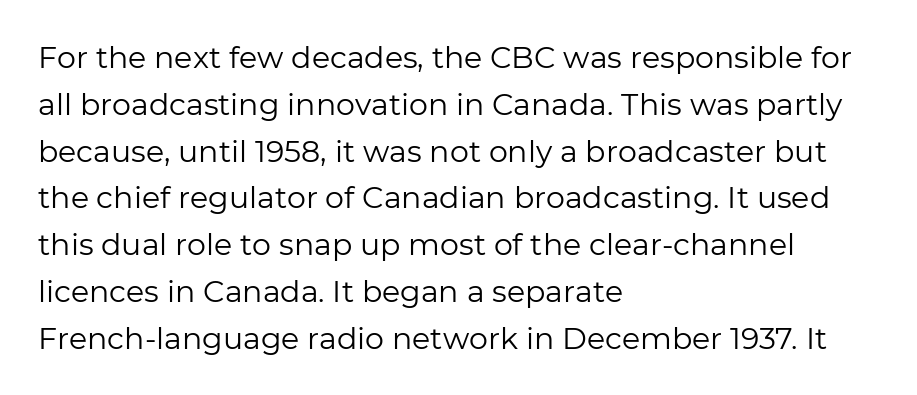
Q: Is the text bold? A: No.
Q: Is the text italic (slanted)? A: No, it is upright.
Q: Is the typeface a serif or a sans-serif typeface? A: Sans-serif.
Q: Is the text underlined? A: No.
Q: How is the paragraph aligned? A: Left-aligned.
Q: Is the spacing between letters normal or unusually wide? A: Normal.
Q: Is the spacing between lines tight, normal or loose? A: Normal.
Q: Width (condensed, normal, or wide)? A: Normal.
Q: Stroke contrast? A: Low.
Q: x-height? A: Medium.
Q: Monospaced? A: No.
